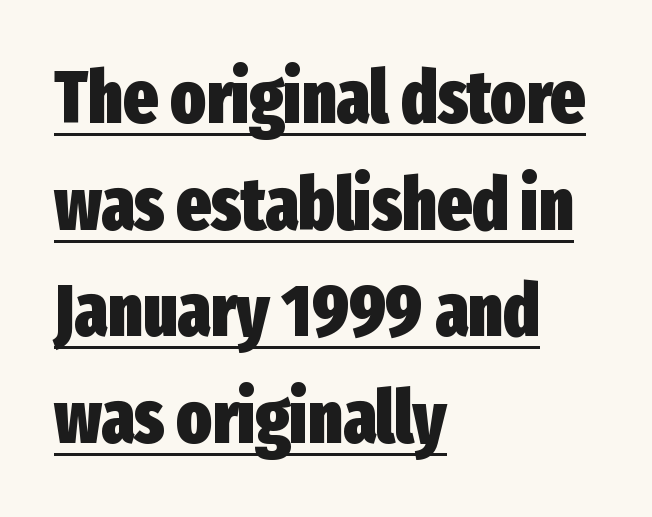
Do the letters lean? They stand straight. Do the characters align in a grid? No, the font is proportional. A full-strength bold gives these letters their thick strokes. Default kerning and tracking; the words read as compact shapes. The passage shown stacks its lines at a standard gap. Reading down the block, your eye returns to a fixed left position each line.
